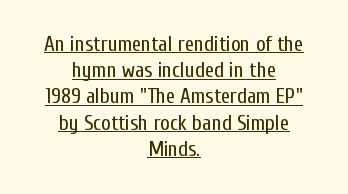
Q: Is the text bold? A: No.
Q: Is the text italic (slanted)? A: No, it is upright.
Q: Is the text underlined? A: Yes.
Q: How is the paragraph aligned? A: Centered.
Q: Is the spacing between letters normal or unusually wide? A: Normal.
Q: Is the spacing between lines tight, normal or loose? A: Normal.
